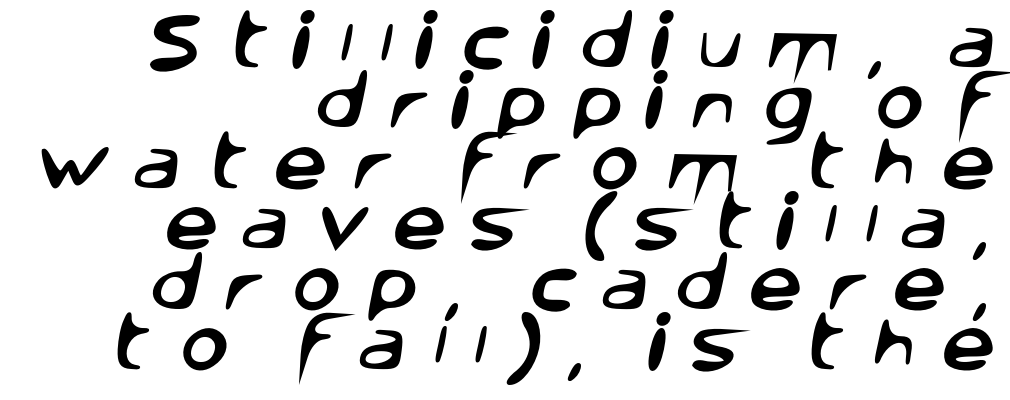
Tracking value appears strongly positive — letters spread wide. Successive baselines arrive quickly, one right under another. Are there feet on the stems? There aren't — it's a sans. Is this a fixed-width face? No — the glyphs have proportional, varying widths. Is the block centered? No — it sits flush against the right margin.
